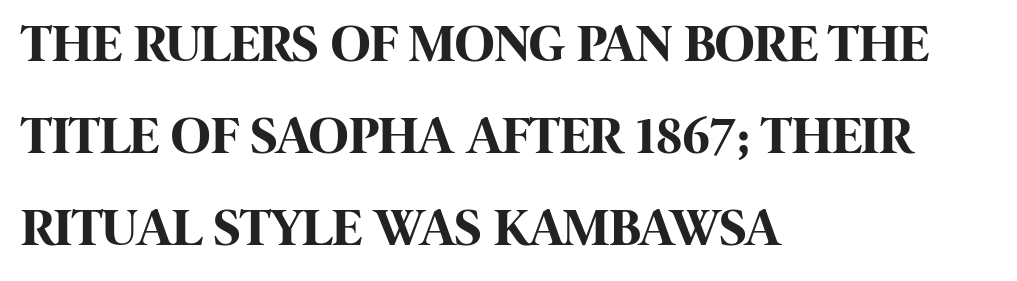
The image shows 54 px bold, condensed sans-serif type, upright; set left-aligned, normal line spacing (1.7x), normal letter spacing, not underlined; high stroke contrast and a large x-height.
